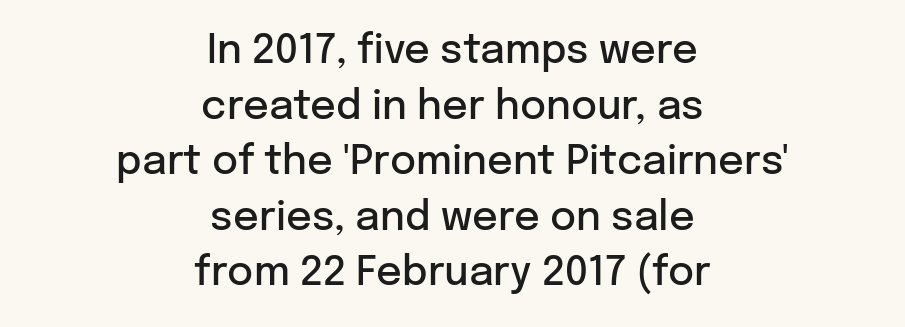
{"serif": "no", "italic": "no", "bold": "semi", "weight": "semibold", "width": "normal", "stroke_contrast": "low", "x_height": "medium", "monospaced": "no", "underline": "no", "align": "center", "line_spacing": "normal", "line_spacing_ratio": 1.39, "letter_spacing": "normal", "letter_spacing_em": 0.0, "glyph_px": 40}
